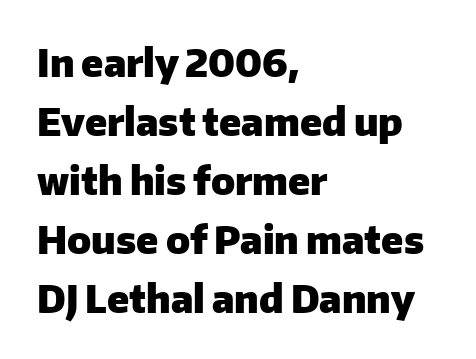
{"serif": "no", "italic": "no", "bold": "yes", "weight": "heavy", "width": "normal", "stroke_contrast": "low", "x_height": "medium", "monospaced": "no", "underline": "no", "align": "left", "line_spacing": "normal", "line_spacing_ratio": 1.55, "letter_spacing": "normal", "letter_spacing_em": 0.0, "glyph_px": 38}
